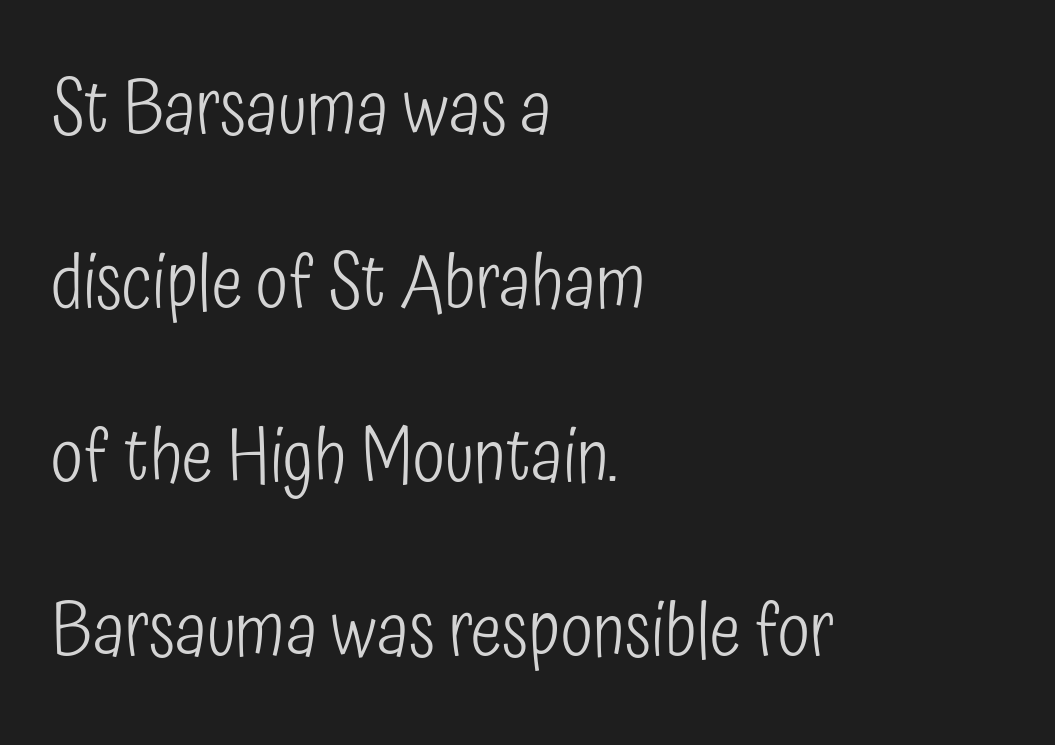
Q: Is the text bold? A: No.
Q: Is the text italic (slanted)? A: No, it is upright.
Q: Is the typeface a serif or a sans-serif typeface? A: Sans-serif.
Q: Is the text underlined? A: No.
Q: How is the paragraph aligned? A: Left-aligned.
Q: Is the spacing between letters normal or unusually wide? A: Normal.
Q: Is the spacing between lines tight, normal or loose? A: Loose.
Q: Width (condensed, normal, or wide)? A: Condensed.
Q: Stroke contrast? A: Low.
Q: x-height? A: Medium.
Q: Monospaced? A: No.
